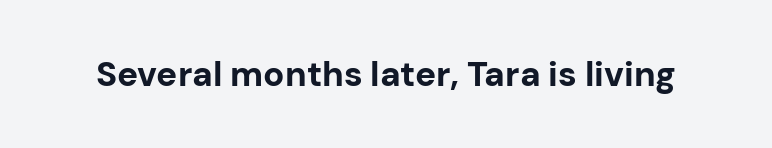
The image shows 35 px bold sans-serif type, upright; set normal letter spacing, not underlined; low stroke contrast and a medium x-height.
